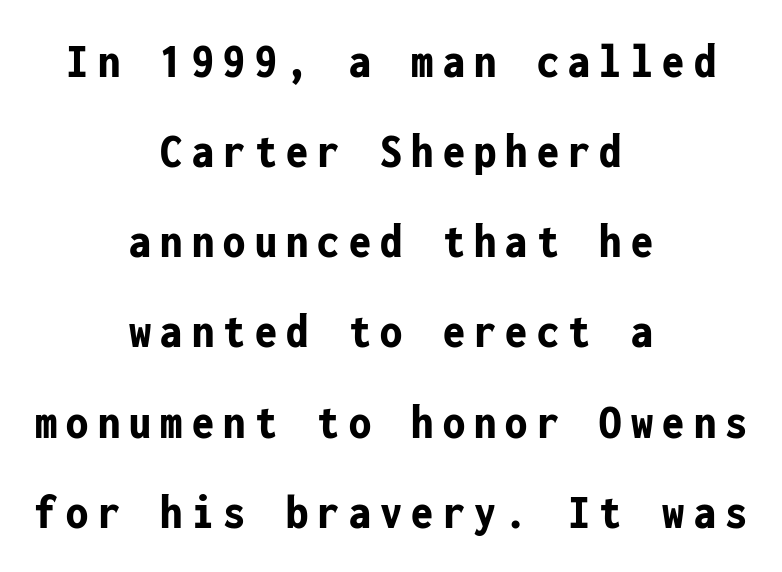
{"serif": "no", "italic": "no", "bold": "yes", "weight": "bold", "width": "condensed", "stroke_contrast": "low", "x_height": "medium", "monospaced": "yes", "underline": "no", "align": "center", "line_spacing_ratio": 1.84, "glyph_px": 49}
